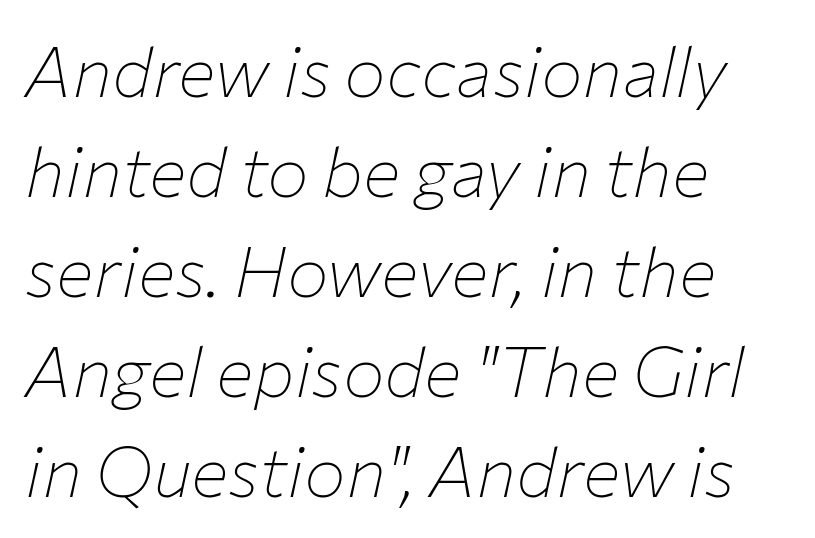
{"italic": "yes", "lean": "right", "slant_degrees": 12, "bold": "no", "weight": "thin", "width": "normal", "stroke_contrast": "low", "x_height": "medium", "monospaced": "no", "underline": "no", "align": "left", "line_spacing": "normal", "line_spacing_ratio": 1.43, "letter_spacing": "normal", "letter_spacing_em": 0.0, "glyph_px": 70}
